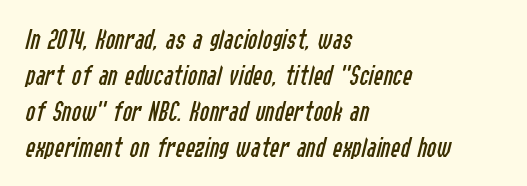
The image shows 29 px regular-weight, condensed type, italic (leaning right); set left-aligned, line spacing 1.24x, normal letter spacing, not underlined; low stroke contrast and a medium x-height.
